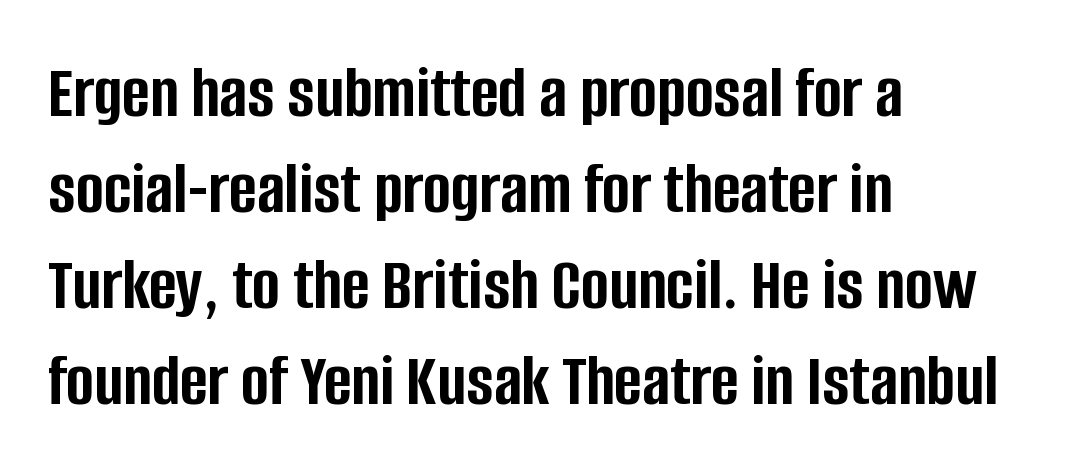
{"serif": "no", "italic": "no", "bold": "yes", "weight": "semibold", "width": "condensed", "stroke_contrast": "low", "x_height": "large", "monospaced": "no", "underline": "no", "align": "left", "line_spacing": "normal", "line_spacing_ratio": 1.28, "letter_spacing": "normal", "letter_spacing_em": 0.0, "glyph_px": 75}
